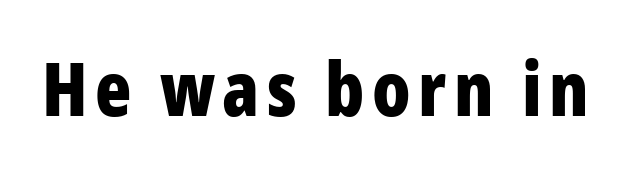
The image shows 75 px bold, condensed sans-serif type, upright; set not underlined; low stroke contrast and a medium x-height.
